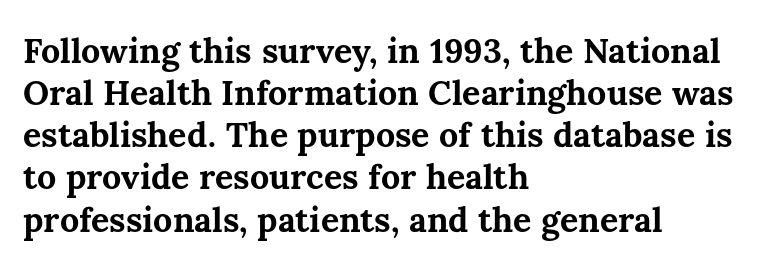
{"italic": "no", "bold": "yes", "weight": "bold", "width": "normal", "stroke_contrast": "medium", "x_height": "medium", "monospaced": "no", "underline": "no", "align": "left", "line_spacing_ratio": 1.24, "letter_spacing": "normal", "letter_spacing_em": 0.0, "glyph_px": 34}
